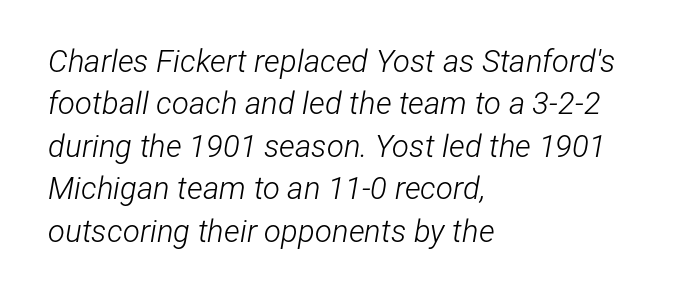
The typeface has the unassuming heft of standard copy or less. Is the block centered? No — it sits flush against the left margin. Tracking here is standard; glyphs follow each other at the usual distance. The face used here is proportionally spaced, like ordinary book or web type.
